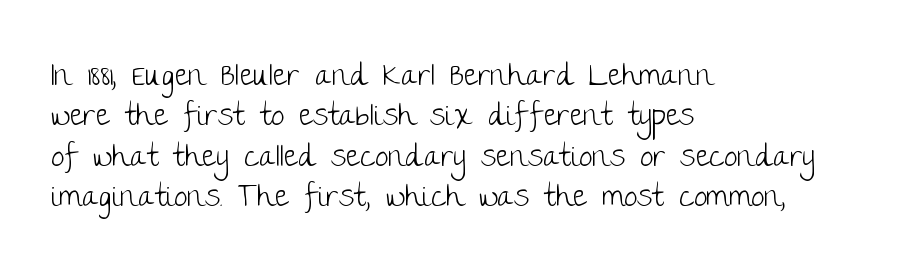
The image shows 30 px light sans-serif type, upright; set left-aligned, normal line spacing (1.35x), normal letter spacing, not underlined; low stroke contrast and a large x-height.
